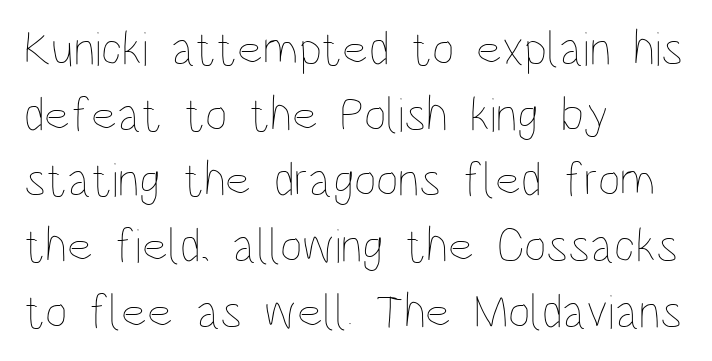
The image shows 49 px thin, condensed type, upright; set left-aligned, normal line spacing (1.34x), normal letter spacing, not underlined; low stroke contrast and a large x-height.
